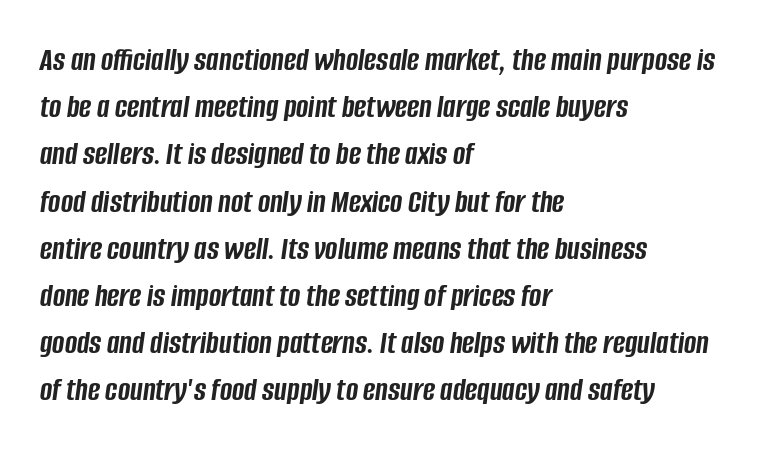
Q: Is the text bold? A: Yes.
Q: Is the text italic (slanted)? A: Yes, it leans right by about 8 degrees.
Q: Is the text underlined? A: No.
Q: How is the paragraph aligned? A: Left-aligned.
Q: Is the spacing between letters normal or unusually wide? A: Normal.
Q: Is the spacing between lines tight, normal or loose? A: Normal.
Q: Width (condensed, normal, or wide)? A: Condensed.
Q: Stroke contrast? A: Low.
Q: x-height? A: Large.
Q: Monospaced? A: No.
